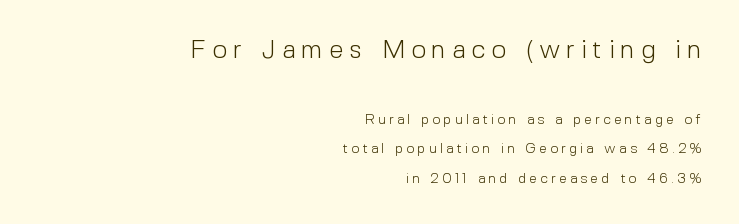
The glyphs are unaccompanied by any horizontal stroke below them. This sample uses expanded letter spacing, leaving extra air between glyphs. Larger block? The one above; the one below is distinctly smaller. Reading down the block, your eye finds every line finishing at a fixed right position. If you drew a line through each stem, it would be perfectly vertical.
